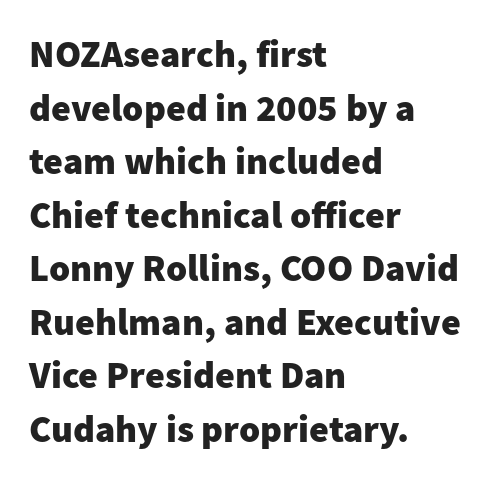
The image shows 38 px heavy sans-serif type, upright; set left-aligned, normal line spacing (1.41x), normal letter spacing, not underlined; low stroke contrast and a medium x-height.
